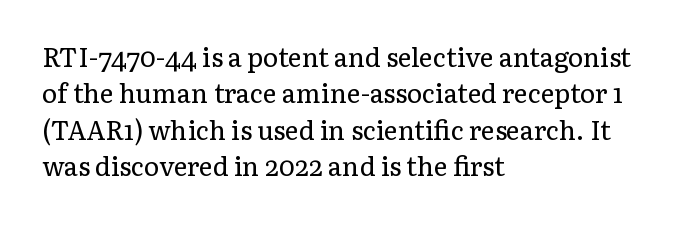
The image shows 26 px text type, upright; set left-aligned, normal line spacing (1.4x), normal letter spacing, not underlined.
